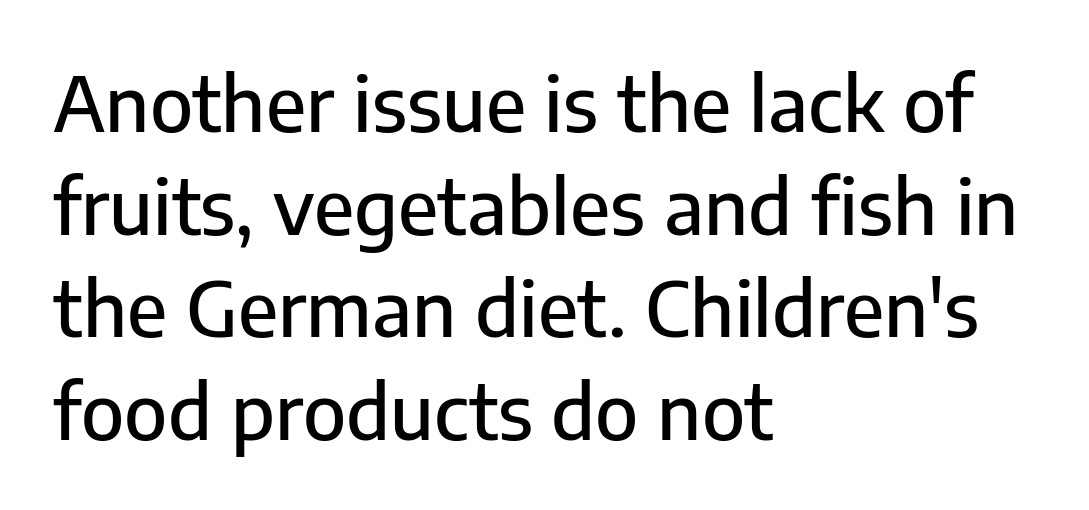
The axis of the letterforms is exactly vertical. The passage shown is typed in a proportional face where columns would drift. The passage shown stacks its lines at a standard gap. Bare-footed words on every line.
